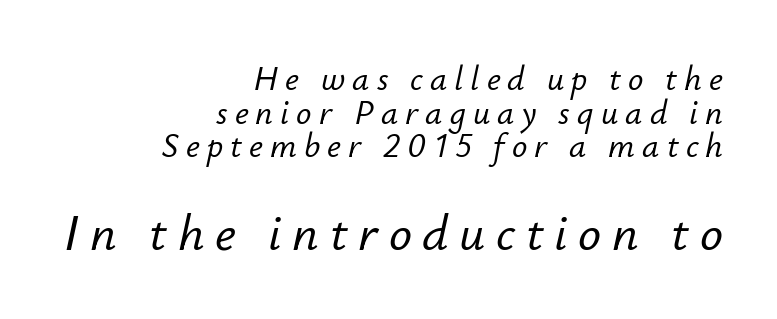
{"italic": "yes", "lean": "right", "slant_degrees": 12, "width": "normal", "stroke_contrast": "low", "x_height": "small", "monospaced": "no", "underline": "no", "align": "right", "line_spacing": "tight", "line_spacing_ratio": 0.99, "letter_spacing": "wide", "letter_spacing_em": 0.21, "larger_block": "second", "size_ratio": 1.5, "glyph_px": 51}
